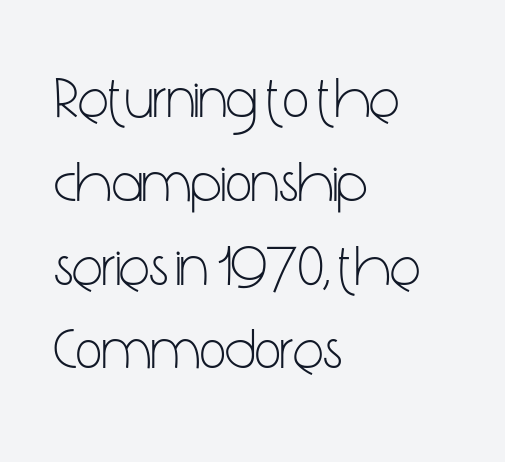
Q: Is the text bold? A: No.
Q: Is the text italic (slanted)? A: No, it is upright.
Q: Is the typeface a serif or a sans-serif typeface? A: Sans-serif.
Q: Is the text underlined? A: No.
Q: How is the paragraph aligned? A: Left-aligned.
Q: Is the spacing between letters normal or unusually wide? A: Normal.
Q: Is the spacing between lines tight, normal or loose? A: Normal.
Q: Width (condensed, normal, or wide)? A: Condensed.
Q: Stroke contrast? A: Low.
Q: x-height? A: Medium.
Q: Monospaced? A: No.
